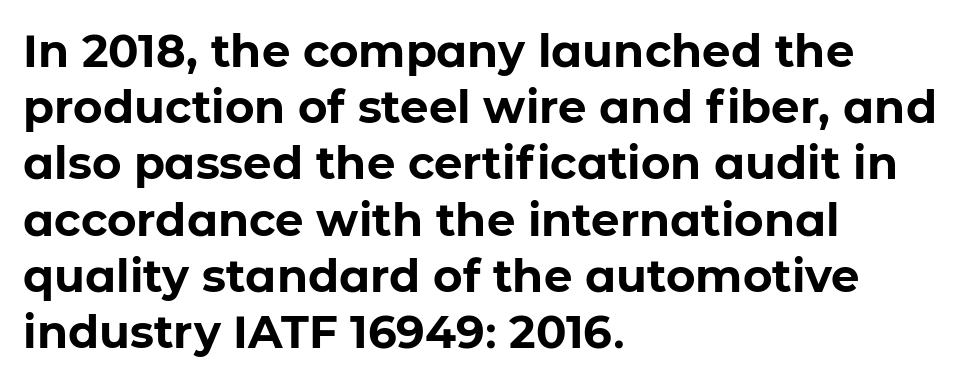
Q: Is the text bold? A: Yes.
Q: Is the text italic (slanted)? A: No, it is upright.
Q: Is the typeface a serif or a sans-serif typeface? A: Sans-serif.
Q: Is the text underlined? A: No.
Q: How is the paragraph aligned? A: Left-aligned.
Q: Is the spacing between letters normal or unusually wide? A: Normal.
Q: Is the spacing between lines tight, normal or loose? A: Normal.
Q: Width (condensed, normal, or wide)? A: Normal.
Q: Stroke contrast? A: Low.
Q: x-height? A: Medium.
Q: Monospaced? A: No.
